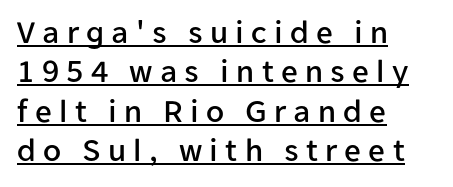
Q: Is the text italic (slanted)? A: No, it is upright.
Q: Is the typeface a serif or a sans-serif typeface? A: Sans-serif.
Q: Is the text underlined? A: Yes.
Q: How is the paragraph aligned? A: Left-aligned.
Q: Is the spacing between letters normal or unusually wide? A: Unusually wide.
Q: Width (condensed, normal, or wide)? A: Normal.
Q: Stroke contrast? A: Low.
Q: x-height? A: Medium.
Q: Monospaced? A: No.
